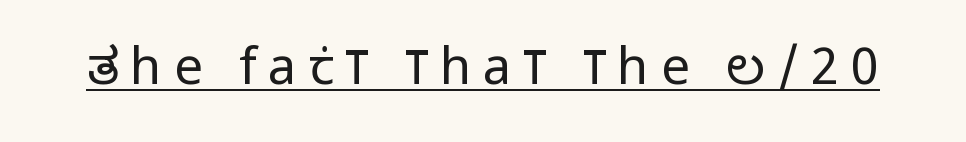
The image shows 51 px regular-weight, condensed sans-serif type, upright; set unusually wide letter spacing (+0.23 em), underlined; low stroke contrast and a large x-height.
